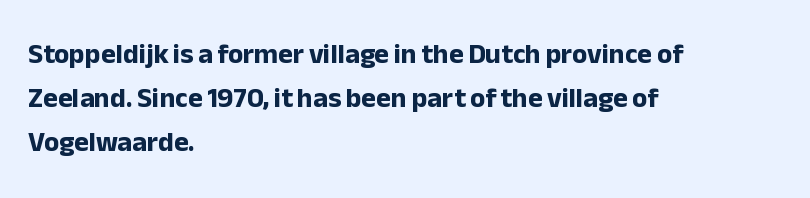
Q: Is the text bold? A: Yes.
Q: Is the text italic (slanted)? A: No, it is upright.
Q: Is the typeface a serif or a sans-serif typeface? A: Sans-serif.
Q: Is the text underlined? A: No.
Q: How is the paragraph aligned? A: Left-aligned.
Q: Is the spacing between letters normal or unusually wide? A: Normal.
Q: Is the spacing between lines tight, normal or loose? A: Normal.
Q: Width (condensed, normal, or wide)? A: Normal.
Q: Stroke contrast? A: Low.
Q: x-height? A: Medium.
Q: Monospaced? A: No.
